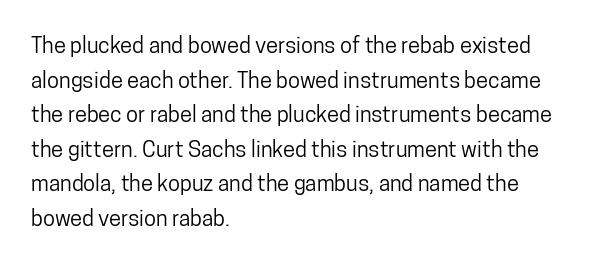
Q: Is the text italic (slanted)? A: No, it is upright.
Q: Is the text underlined? A: No.
Q: How is the paragraph aligned? A: Left-aligned.
Q: Is the spacing between letters normal or unusually wide? A: Normal.
Q: Is the spacing between lines tight, normal or loose? A: Normal.
